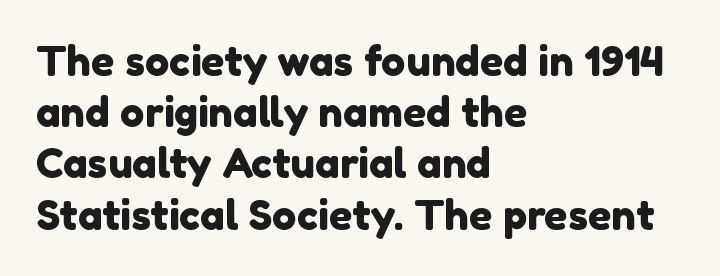
{"serif": "no", "width": "normal", "x_height": "medium", "monospaced": "no", "underline": "no", "align": "left", "line_spacing": "normal", "line_spacing_ratio": 1.25, "letter_spacing": "normal", "letter_spacing_em": 0.0, "glyph_px": 41}
